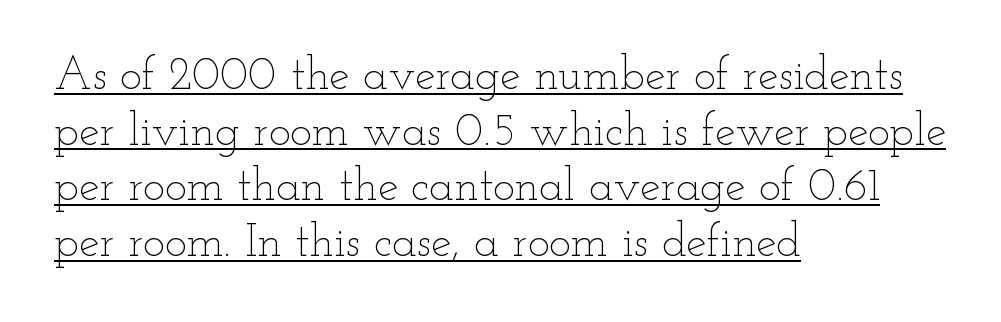
The image shows 46 px thin, wide type, upright; set left-aligned, line spacing 1.21x, normal letter spacing, underlined; low stroke contrast and a small x-height.
